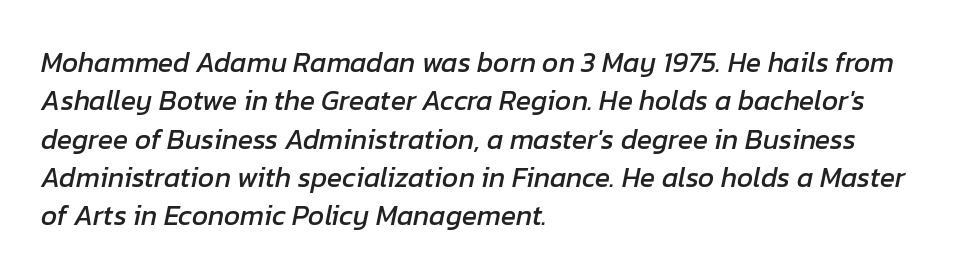
{"italic": "yes", "lean": "right", "slant_degrees": 12, "width": "normal", "stroke_contrast": "low", "x_height": "medium", "monospaced": "no", "underline": "no", "align": "left", "line_spacing": "normal", "line_spacing_ratio": 1.37, "letter_spacing": "normal", "letter_spacing_em": 0.0, "glyph_px": 28}
